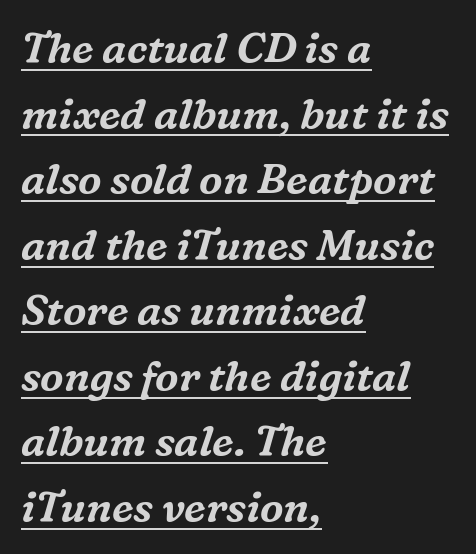
The image shows 42 px serif type, italic (leaning right); set left-aligned, normal line spacing (1.56x), normal letter spacing, underlined; medium stroke contrast and a medium x-height.
